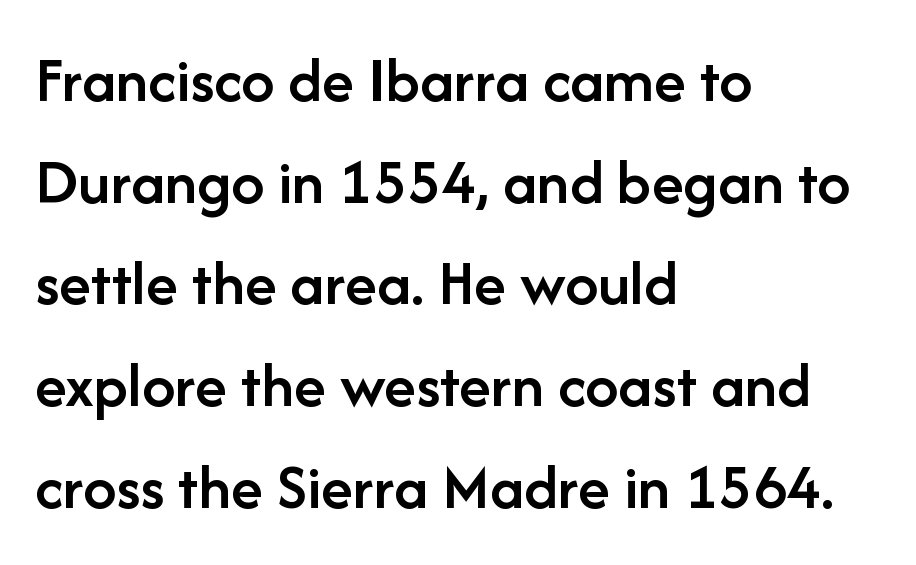
Characters remain perfectly vertical along every line. Emphasis by weight is partial: semibold. Here the designer chose a conventional face with non-uniform glyph widths. Decoration check: the copy has no underline.
